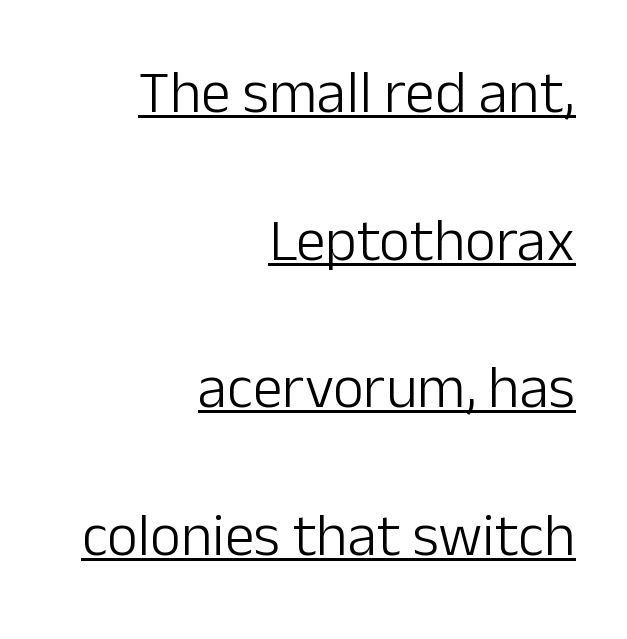
The image shows 60 px light sans-serif type, upright; set right-aligned, loose line spacing (2.46x), normal letter spacing, underlined; low stroke contrast and a medium x-height.
